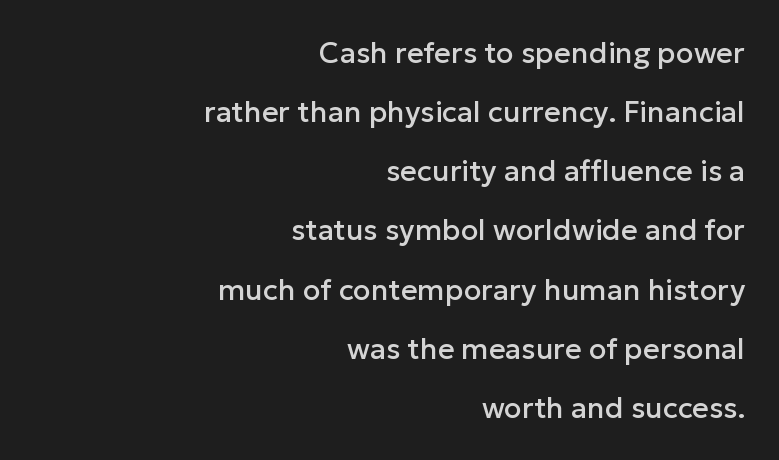
Is there any slant? The stems are plumb. Honestly, the rows look like they've been pulled way apart. The glyphs are unaccompanied by any horizontal stroke below them. Regarding serifs, this sample does without them.
